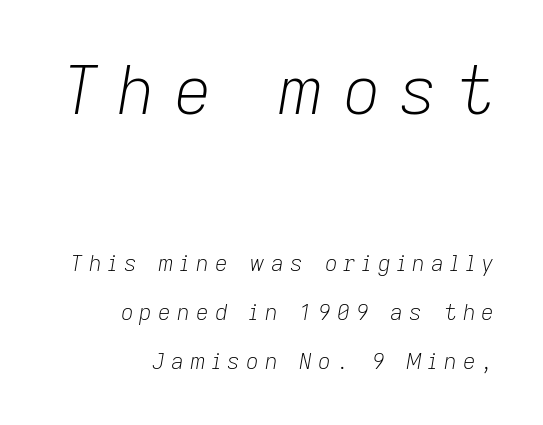
The leading is generous, giving the passage an open texture. Someone cranked the tracking dial way up on this one. Emphasis-style slanted type is in use. Think standard paragraph weight, or any step lighter than that.
